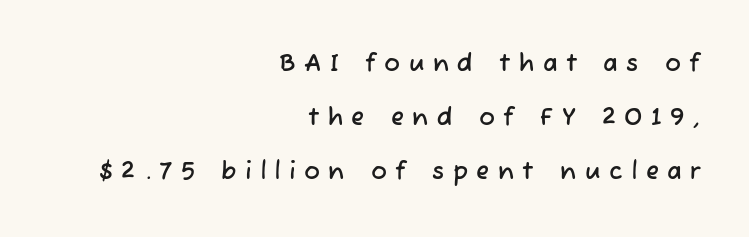
{"underline": "no", "align": "right", "line_spacing": "loose", "line_spacing_ratio": 2.25, "letter_spacing": "wide", "letter_spacing_em": 0.35, "glyph_px": 24}
